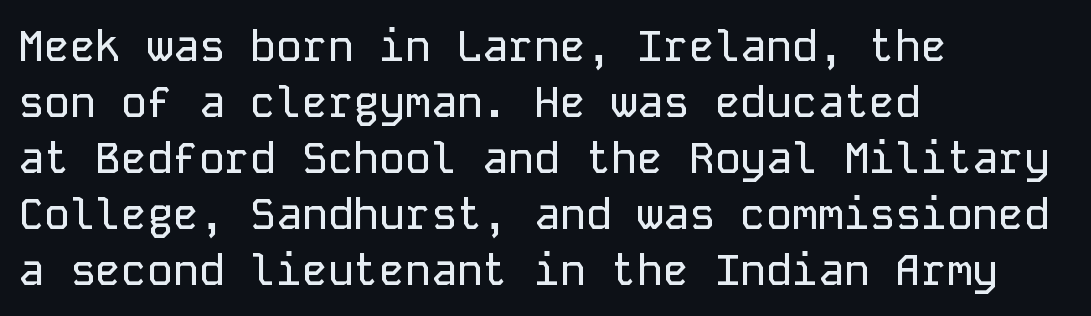
Q: Is the text italic (slanted)? A: No, it is upright.
Q: Is the typeface a serif or a sans-serif typeface? A: Sans-serif.
Q: Is the text underlined? A: No.
Q: How is the paragraph aligned? A: Left-aligned.
Q: Is the spacing between letters normal or unusually wide? A: Normal.
Q: Is the spacing between lines tight, normal or loose? A: Normal.
Q: Width (condensed, normal, or wide)? A: Normal.
Q: Stroke contrast? A: Low.
Q: x-height? A: Medium.
Q: Monospaced? A: Yes.
